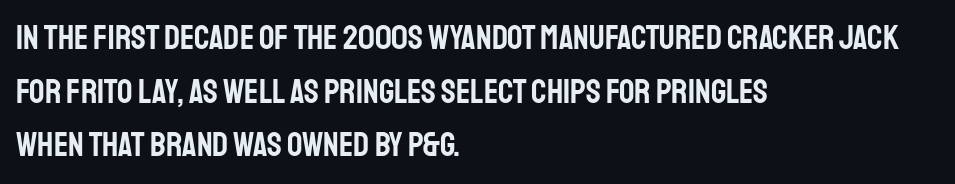
Bare-footed words on every line. Does the type have serifs? No, each stem ends abruptly. Which margin do the lines hug? The left one — the right edge is uneven. Italic: no, the glyphs are upright roman. Standard letterfit; no display-style spreading of the glyphs.
